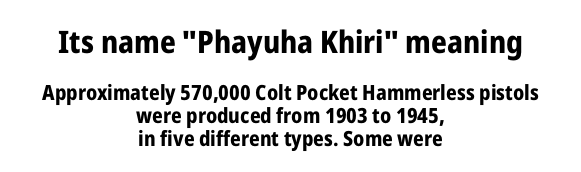
Q: Is the text bold? A: Yes.
Q: Is the text italic (slanted)? A: No, it is upright.
Q: Is the typeface a serif or a sans-serif typeface? A: Sans-serif.
Q: Is the text underlined? A: No.
Q: How is the paragraph aligned? A: Centered.
Q: Is the spacing between letters normal or unusually wide? A: Normal.
Q: Is the spacing between lines tight, normal or loose? A: Tight.
Q: Which block of text is set in a larger size, the first (top) or the second (bottom)? A: The first (top) one.
Q: Width (condensed, normal, or wide)? A: Condensed.
Q: Stroke contrast? A: Low.
Q: x-height? A: Medium.
Q: Monospaced? A: No.
